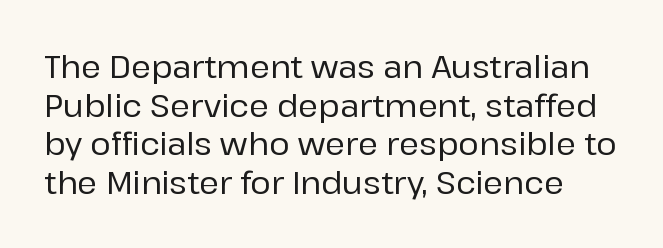
The image shows 31 px sans-serif type, upright; set normal line spacing (1.25x), normal letter spacing, not underlined; low stroke contrast and a medium x-height.
